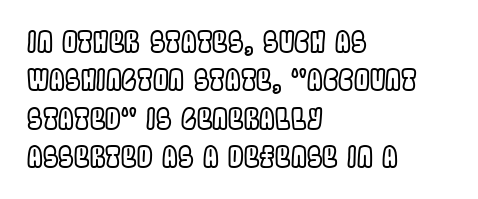
Q: Is the text italic (slanted)? A: No, it is upright.
Q: Is the text underlined? A: No.
Q: How is the paragraph aligned? A: Left-aligned.
Q: Is the spacing between letters normal or unusually wide? A: Normal.
Q: Is the spacing between lines tight, normal or loose? A: Normal.
Q: Width (condensed, normal, or wide)? A: Condensed.
Q: x-height? A: Large.
Q: Monospaced? A: No.
